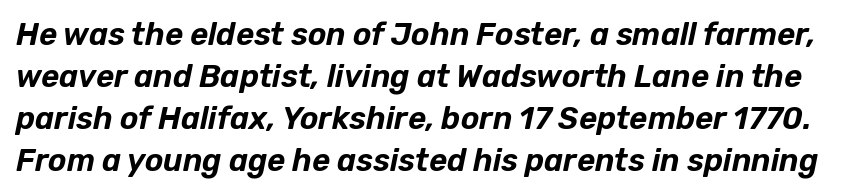
Q: Is the text italic (slanted)? A: Yes, it leans right by about 12 degrees.
Q: Is the text underlined? A: No.
Q: Is the spacing between letters normal or unusually wide? A: Normal.
Q: Is the spacing between lines tight, normal or loose? A: Normal.
Q: Width (condensed, normal, or wide)? A: Normal.
Q: Stroke contrast? A: Low.
Q: x-height? A: Medium.
Q: Monospaced? A: No.
